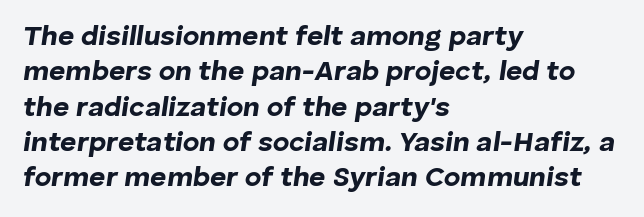
The image shows 28 px bold type, italic (leaning right); set left-aligned, normal line spacing (1.26x), normal letter spacing, not underlined; low stroke contrast and a medium x-height.
